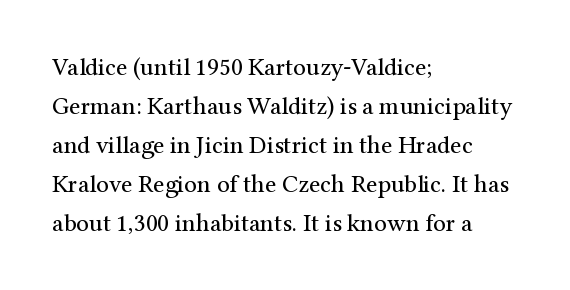
{"italic": "no", "bold": "no", "underline": "no", "align": "left", "line_spacing": "normal", "line_spacing_ratio": 1.56, "letter_spacing": "normal", "letter_spacing_em": 0.0, "glyph_px": 25}
